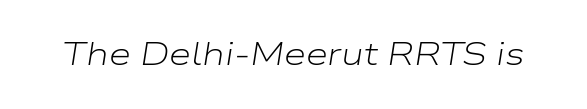
{"italic": "yes", "lean": "right", "slant_degrees": 9, "bold": "no", "weight": "light", "width": "wide", "stroke_contrast": "low", "x_height": "medium", "monospaced": "no", "underline": "no", "letter_spacing": "normal", "letter_spacing_em": 0.0, "glyph_px": 32}
